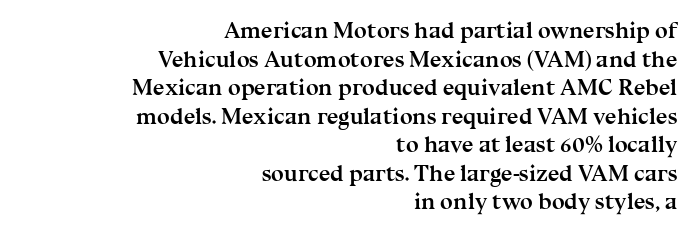
Q: Is the text bold? A: Yes.
Q: Is the text italic (slanted)? A: No, it is upright.
Q: Is the text underlined? A: No.
Q: How is the paragraph aligned? A: Right-aligned.
Q: Is the spacing between letters normal or unusually wide? A: Normal.
